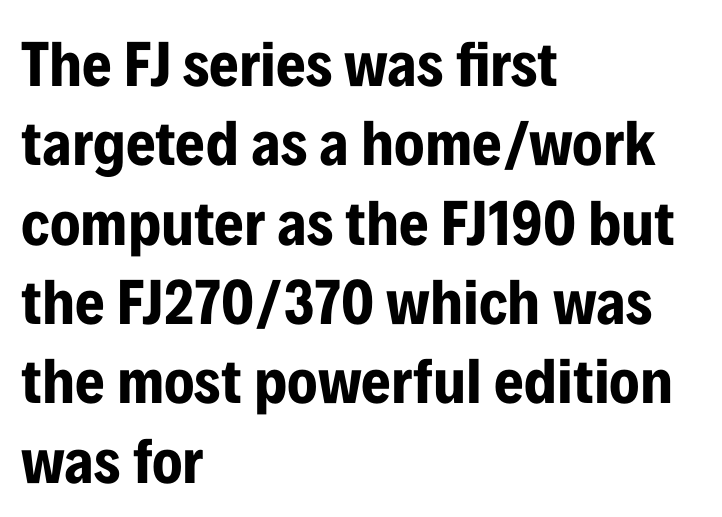
Q: Is the text bold? A: Yes.
Q: Is the text italic (slanted)? A: No, it is upright.
Q: Is the typeface a serif or a sans-serif typeface? A: Sans-serif.
Q: Is the text underlined? A: No.
Q: How is the paragraph aligned? A: Left-aligned.
Q: Is the spacing between letters normal or unusually wide? A: Normal.
Q: Width (condensed, normal, or wide)? A: Condensed.
Q: Stroke contrast? A: Low.
Q: x-height? A: Medium.
Q: Monospaced? A: No.
